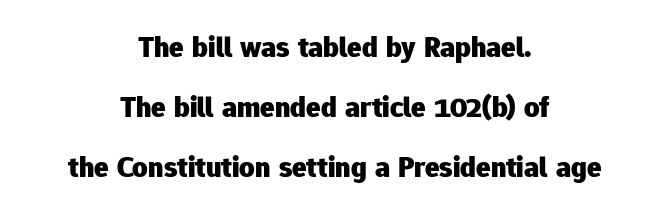
Q: Is the text bold? A: Yes.
Q: Is the text italic (slanted)? A: No, it is upright.
Q: Is the typeface a serif or a sans-serif typeface? A: Sans-serif.
Q: Is the text underlined? A: No.
Q: How is the paragraph aligned? A: Centered.
Q: Is the spacing between letters normal or unusually wide? A: Normal.
Q: Is the spacing between lines tight, normal or loose? A: Loose.
Q: Width (condensed, normal, or wide)? A: Normal.
Q: Stroke contrast? A: Low.
Q: x-height? A: Medium.
Q: Monospaced? A: No.
